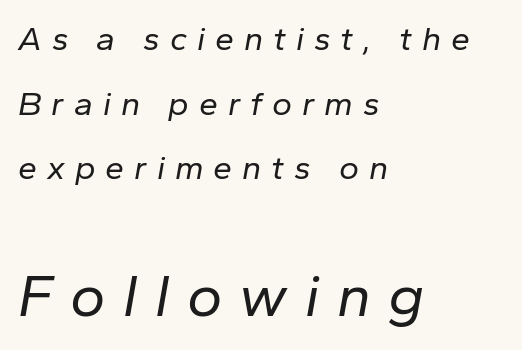
What stands out about the letter spacing? Its width — letters are far apart. All the whitespace from short lines collects on the right. The letters look calm and open, with moderate or lighter stems. Honestly, the rows look like they've been pulled way apart. A typesetter would mark this as italic.
